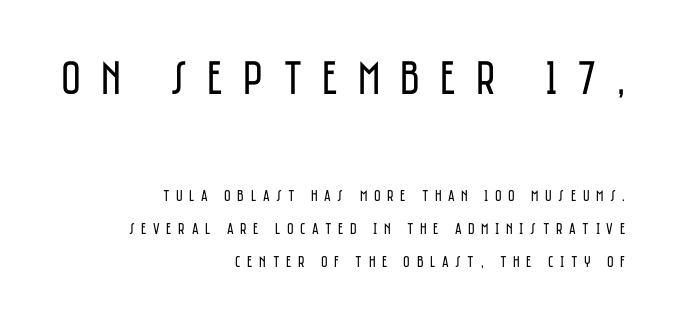
Q: Is the text bold? A: No.
Q: Is the text italic (slanted)? A: No, it is upright.
Q: Is the typeface a serif or a sans-serif typeface? A: Sans-serif.
Q: Is the text underlined? A: No.
Q: How is the paragraph aligned? A: Right-aligned.
Q: Is the spacing between letters normal or unusually wide? A: Unusually wide.
Q: Is the spacing between lines tight, normal or loose? A: Loose.
Q: Which block of text is set in a larger size, the first (top) or the second (bottom)? A: The first (top) one.
Q: Width (condensed, normal, or wide)? A: Condensed.
Q: Stroke contrast? A: Low.
Q: x-height? A: Large.
Q: Monospaced? A: No.
